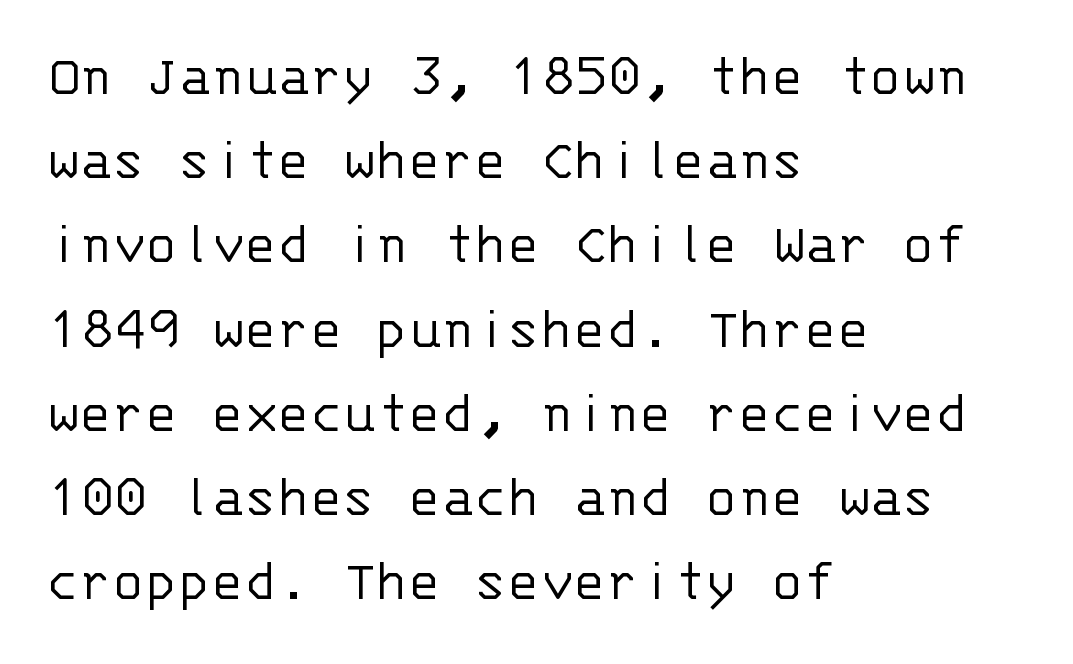
{"serif": "no", "italic": "no", "bold": "no", "weight": "light", "width": "normal", "stroke_contrast": "low", "x_height": "large", "monospaced": "yes", "underline": "no", "align": "left", "line_spacing": "normal", "line_spacing_ratio": 1.38, "letter_spacing": "normal", "letter_spacing_em": 0.0, "glyph_px": 61}
